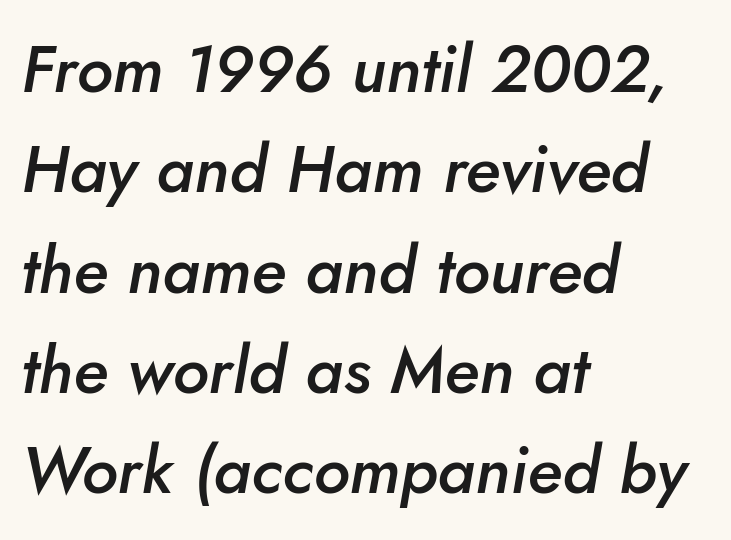
{"italic": "yes", "lean": "right", "slant_degrees": 5, "bold": "semi", "weight": "semibold", "width": "normal", "stroke_contrast": "low", "x_height": "small", "monospaced": "no", "underline": "no", "align": "left", "line_spacing": "normal", "line_spacing_ratio": 1.52, "letter_spacing": "normal", "letter_spacing_em": 0.0, "glyph_px": 66}
